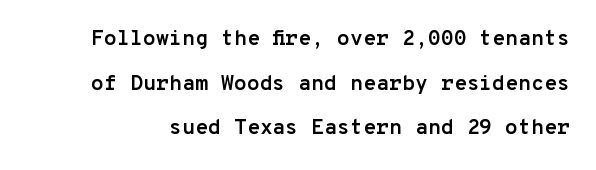
The image shows 21 px bold type, upright; set loose line spacing (2.13x), normal letter spacing, not underlined.
